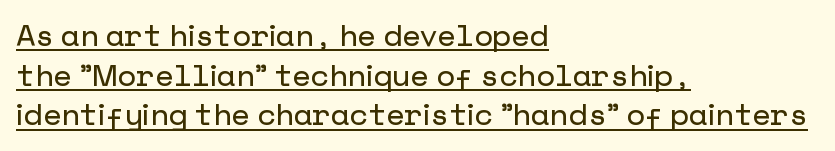
Letter spacing: default. Unlike italic type, these characters show no tilt at all. The glyphs are accompanied by a horizontal stroke just below them. Leading: standard. A student would call this left alignment; a typographer would say flush left, rag right.
